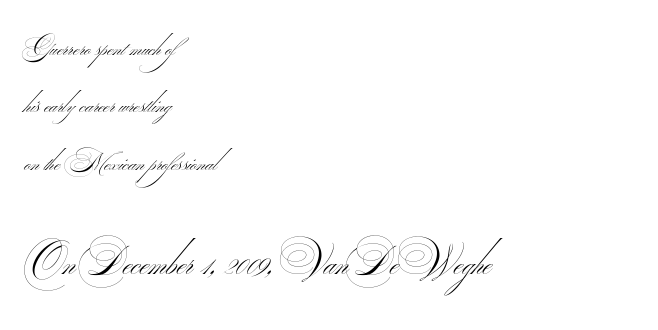
{"serif": "no", "bold": "no", "weight": "thin", "width": "wide", "stroke_contrast": "medium", "monospaced": "no", "underline": "no", "align": "left", "line_spacing": "loose", "line_spacing_ratio": 2.21, "letter_spacing": "normal", "letter_spacing_em": 0.0, "larger_block": "second", "size_ratio": 1.5, "glyph_px": 39}
